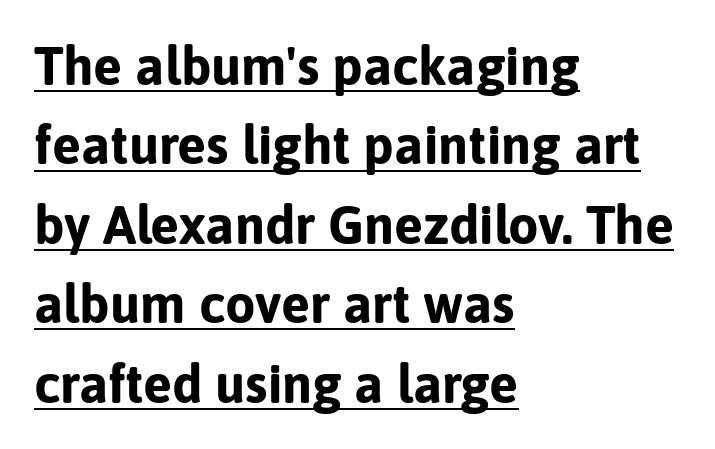
The image shows 54 px bold sans-serif type, upright; set left-aligned, normal line spacing (1.47x), normal letter spacing, underlined; low stroke contrast and a medium x-height.
